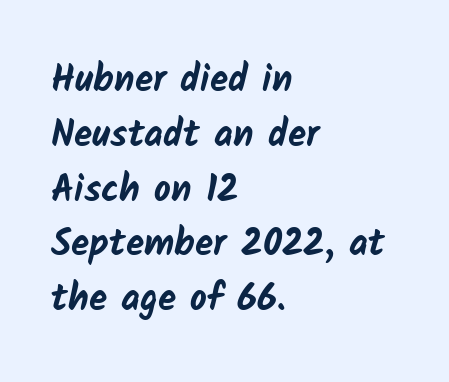
Q: Is the text bold? A: Yes.
Q: Is the typeface a serif or a sans-serif typeface? A: Sans-serif.
Q: Is the text underlined? A: No.
Q: How is the paragraph aligned? A: Left-aligned.
Q: Is the spacing between letters normal or unusually wide? A: Normal.
Q: Is the spacing between lines tight, normal or loose? A: Normal.
Q: Width (condensed, normal, or wide)? A: Normal.
Q: Stroke contrast? A: Low.
Q: x-height? A: Medium.
Q: Monospaced? A: No.
